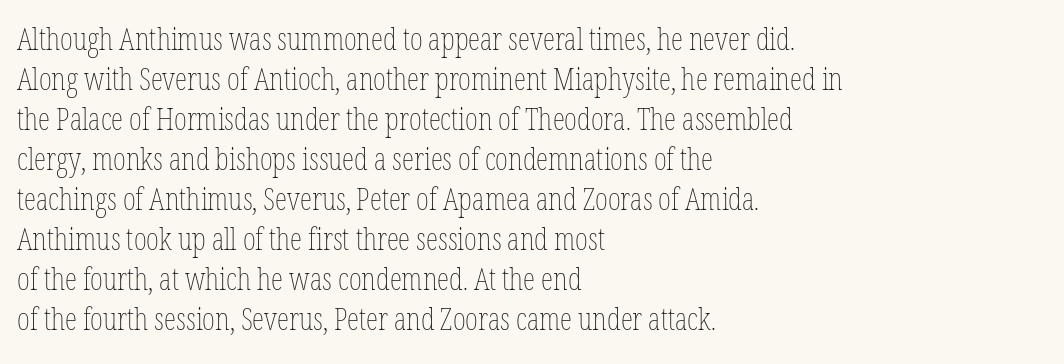
Q: Is the text bold? A: No.
Q: Is the text italic (slanted)? A: No, it is upright.
Q: Is the text underlined? A: No.
Q: How is the paragraph aligned? A: Left-aligned.
Q: Is the spacing between letters normal or unusually wide? A: Normal.
Q: Is the spacing between lines tight, normal or loose? A: Normal.
Q: Width (condensed, normal, or wide)? A: Condensed.
Q: Stroke contrast? A: Low.
Q: x-height? A: Medium.
Q: Monospaced? A: No.
